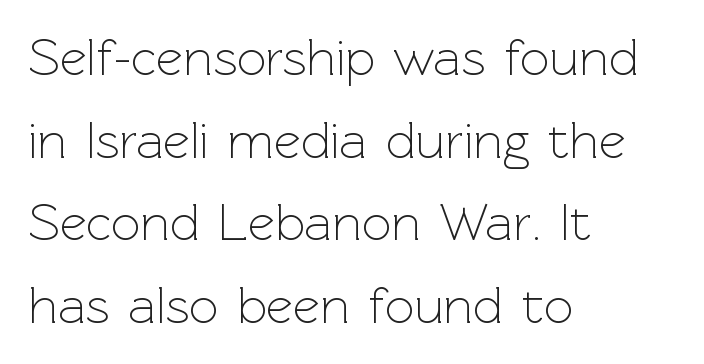
The image shows 52 px light sans-serif type, upright; set left-aligned, normal line spacing (1.59x), normal letter spacing, not underlined; a medium x-height.
